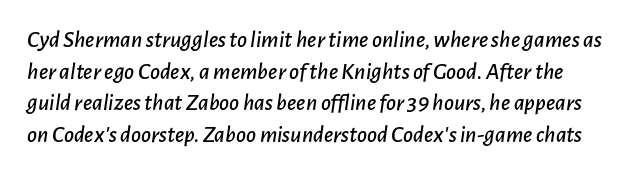
{"italic": "yes", "lean": "right", "slant_degrees": 7, "underline": "no", "line_spacing": "normal", "line_spacing_ratio": 1.32, "letter_spacing": "normal", "letter_spacing_em": 0.0, "glyph_px": 24}
